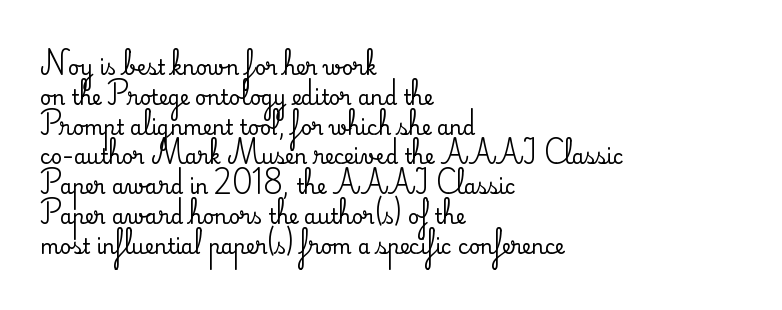
The image shows 20 px text type, upright; set left-aligned, normal line spacing (1.49x), normal letter spacing, not underlined.
